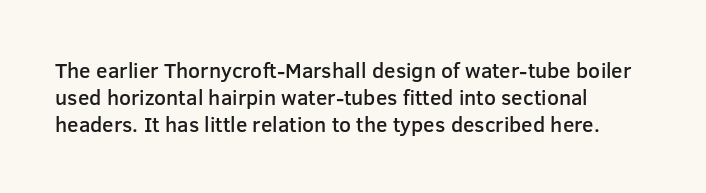
Posture: upright roman. Glance below the letters and you will spot only blank space. Its strokes are somewhat broadened, the hallmark of semibold type. Typeset ragged right — the left edge is the straight one.
